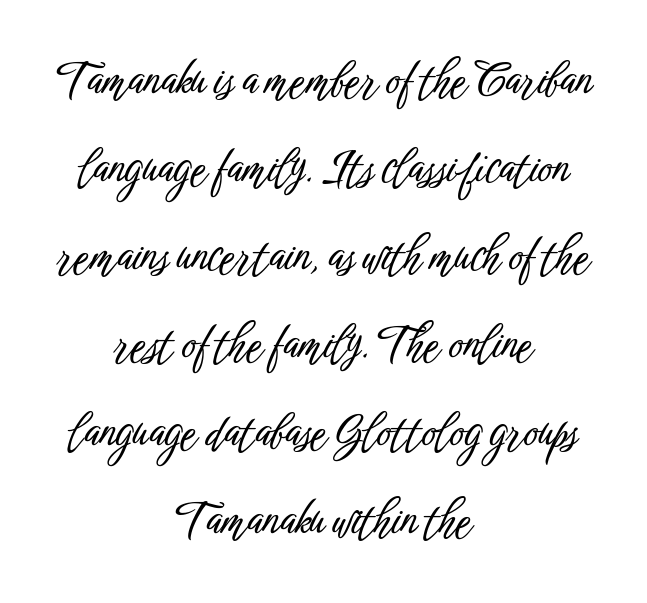
Horizontal alignment here is central, giving a formal, balanced look. A typesetter would call this leading open, well beyond the default. Underlining? Definitely not there. To sum up the face: it is a sans, with no serifs. The letterforms sit shoulder to shoulder at normal distance.
